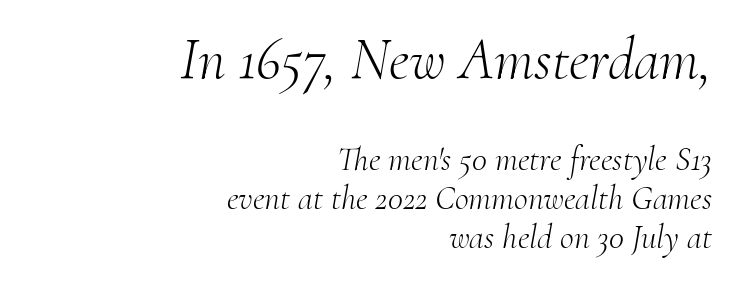
The rendering uses natural spacing where letterforms have individual widths. Rows of type sit shoulder to shoulder in the vertical direction. The glyphs look as if they've been sheared to an angle. Nothing unusual about the tracking: characters are spaced as the font intends. Alignment: flush right. Here the first block reads like a headline and the second like body copy.
